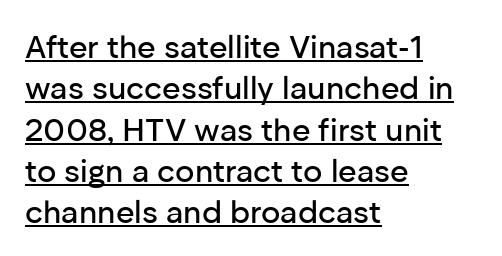
The line texture is even and compact thanks to regular tracking. The leading is moderate, giving the passage an even texture. The face used here is a sans, in the tradition of grotesques and geometrics. Horizontally, the lines are justified to the leading edge only. The face used here appears with an underline applied.
